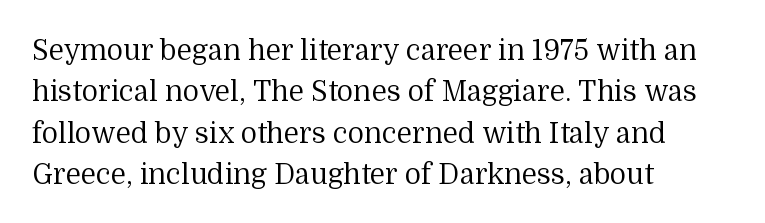
Q: Is the text bold? A: No.
Q: Is the text italic (slanted)? A: No, it is upright.
Q: Is the typeface a serif or a sans-serif typeface? A: Serif.
Q: Is the text underlined? A: No.
Q: How is the paragraph aligned? A: Left-aligned.
Q: Is the spacing between letters normal or unusually wide? A: Normal.
Q: Is the spacing between lines tight, normal or loose? A: Normal.
Q: Width (condensed, normal, or wide)? A: Normal.
Q: Stroke contrast? A: Medium.
Q: x-height? A: Medium.
Q: Monospaced? A: No.
